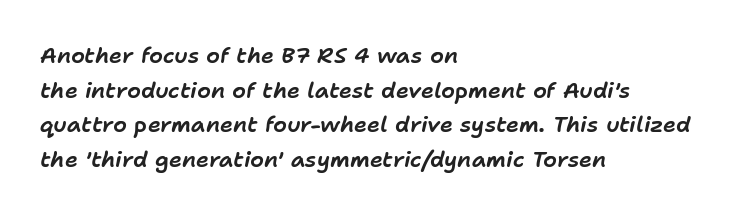
Q: Is the text italic (slanted)? A: Yes, it leans right by about 11 degrees.
Q: Is the text underlined? A: No.
Q: How is the paragraph aligned? A: Left-aligned.
Q: Is the spacing between letters normal or unusually wide? A: Normal.
Q: Is the spacing between lines tight, normal or loose? A: Normal.
